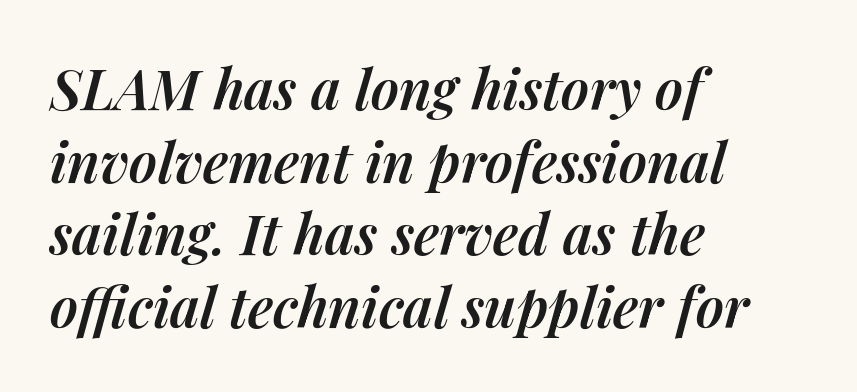
Q: Is the text bold? A: Semi-bold.
Q: Is the text italic (slanted)? A: Yes, it leans right by about 14 degrees.
Q: Is the text underlined? A: No.
Q: How is the paragraph aligned? A: Left-aligned.
Q: Is the spacing between letters normal or unusually wide? A: Normal.
Q: Is the spacing between lines tight, normal or loose? A: Normal.
Q: Width (condensed, normal, or wide)? A: Normal.
Q: Stroke contrast? A: Medium.
Q: x-height? A: Medium.
Q: Monospaced? A: No.
